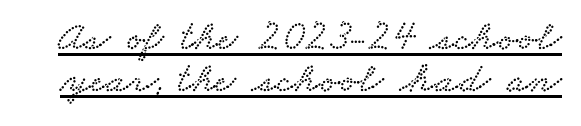
Q: Is the typeface a serif or a sans-serif typeface? A: Serif.
Q: Is the text underlined? A: Yes.
Q: Is the spacing between letters normal or unusually wide? A: Normal.
Q: Is the spacing between lines tight, normal or loose? A: Tight.
Q: Width (condensed, normal, or wide)? A: Wide.
Q: Stroke contrast? A: Low.
Q: x-height? A: Small.
Q: Monospaced? A: No.
